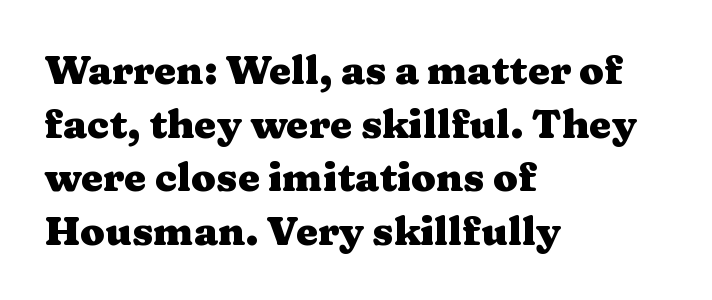
{"serif": "yes", "italic": "no", "bold": "yes", "weight": "heavy", "width": "wide", "stroke_contrast": "medium", "x_height": "medium", "monospaced": "no", "underline": "no", "align": "left", "line_spacing": "normal", "line_spacing_ratio": 1.34, "letter_spacing": "normal", "letter_spacing_em": 0.0, "glyph_px": 40}
